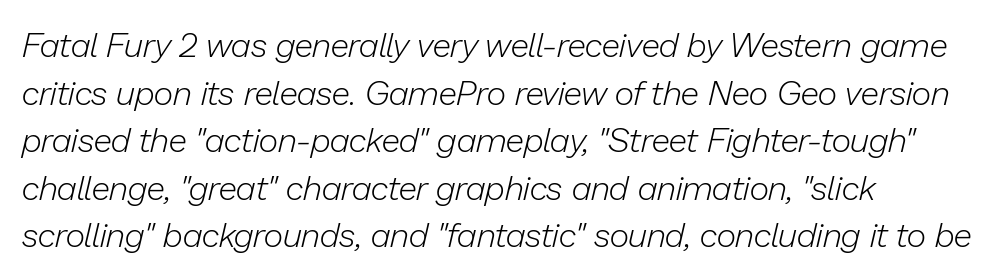
The image shows 34 px light type, italic (leaning right); set left-aligned, normal line spacing (1.4x), normal letter spacing, not underlined; low stroke contrast and a medium x-height.
